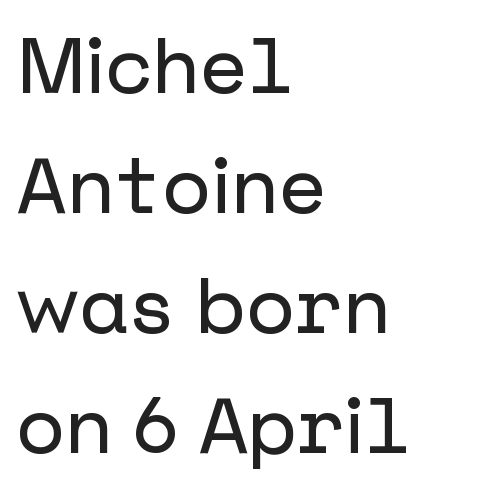
The image shows 78 px sans-serif type, upright; set left-aligned, normal line spacing (1.54x), normal letter spacing, not underlined; low stroke contrast and a medium x-height.
